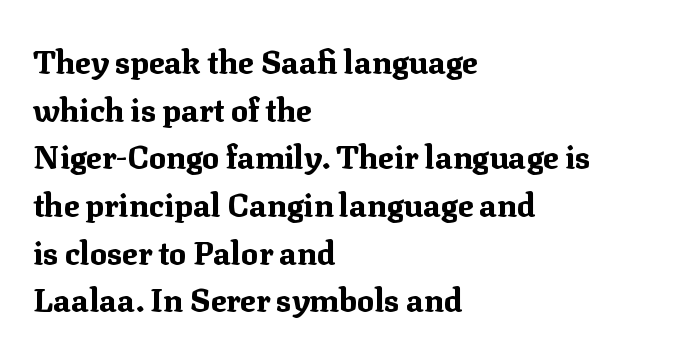
This sample uses a serif face. Reading down the block, your eye returns to a fixed left position each line. A clean baseline with only descenders dipping below it. Each letter keeps its own natural width here, so spacing adapts to shape. The lines sit at an ordinary, default distance from one another. Stroke thickness is high; the sample reads as a true bold.
